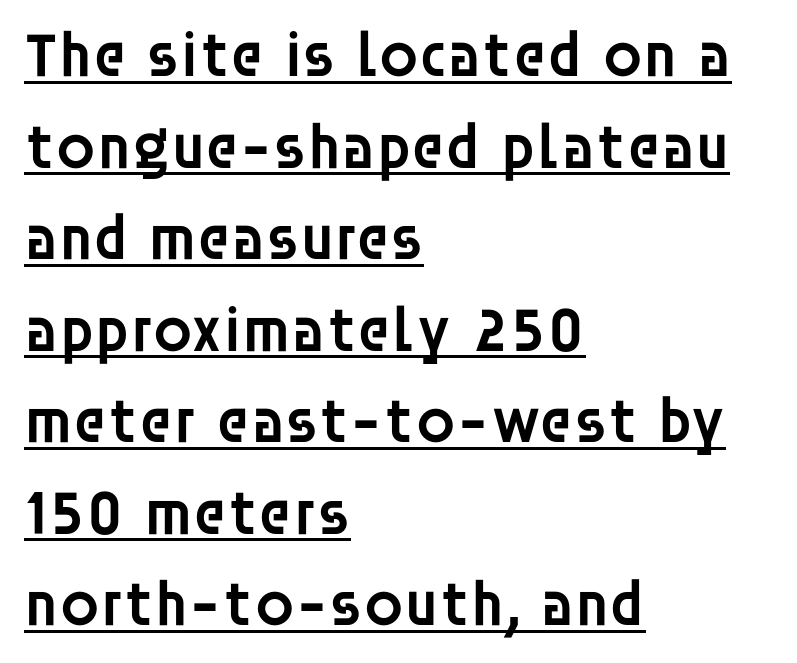
{"serif": "no", "italic": "no", "bold": "semi", "weight": "semibold", "width": "normal", "stroke_contrast": "low", "x_height": "large", "monospaced": "no", "underline": "yes", "align": "left", "line_spacing": "normal", "line_spacing_ratio": 1.43, "letter_spacing": "normal", "letter_spacing_em": 0.0, "glyph_px": 64}
